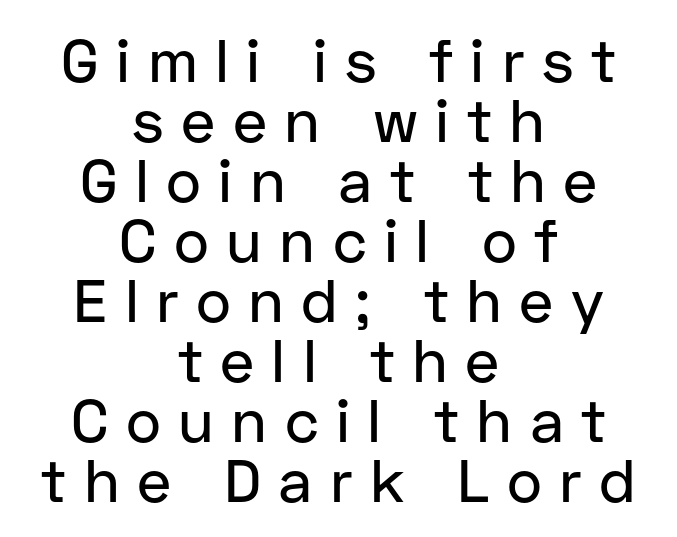
Do the characters align in a grid? No, the font is proportional. Posture: vertical. Glance below the letters and you will spot only blank space. The vertical gap from one line to the next is small. Is the letter spacing exaggerated? Yes — the characters are pushed far apart. Teacher's note: observe the equal gaps on both sides — that is centered alignment.
